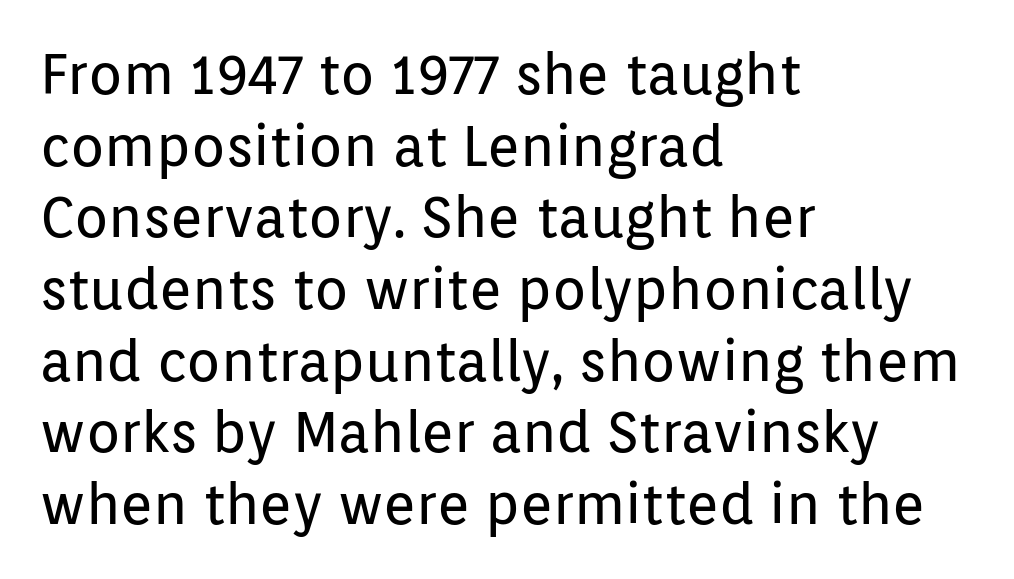
The image shows 56 px regular-weight sans-serif type, upright; set left-aligned, normal line spacing (1.28x), normal letter spacing, not underlined; low stroke contrast and a medium x-height.
